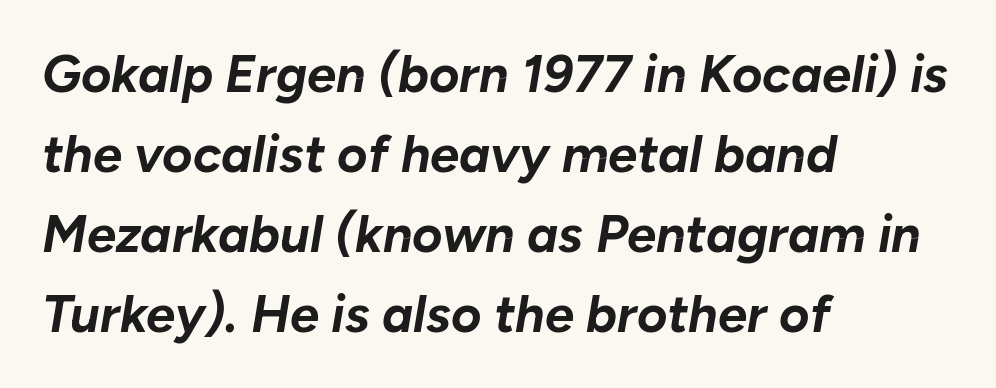
Q: Is the text bold? A: Yes.
Q: Is the text italic (slanted)? A: Yes, it leans right by about 10 degrees.
Q: Is the text underlined? A: No.
Q: How is the paragraph aligned? A: Left-aligned.
Q: Is the spacing between letters normal or unusually wide? A: Normal.
Q: Is the spacing between lines tight, normal or loose? A: Normal.
Q: Width (condensed, normal, or wide)? A: Normal.
Q: Stroke contrast? A: Low.
Q: x-height? A: Medium.
Q: Monospaced? A: No.
